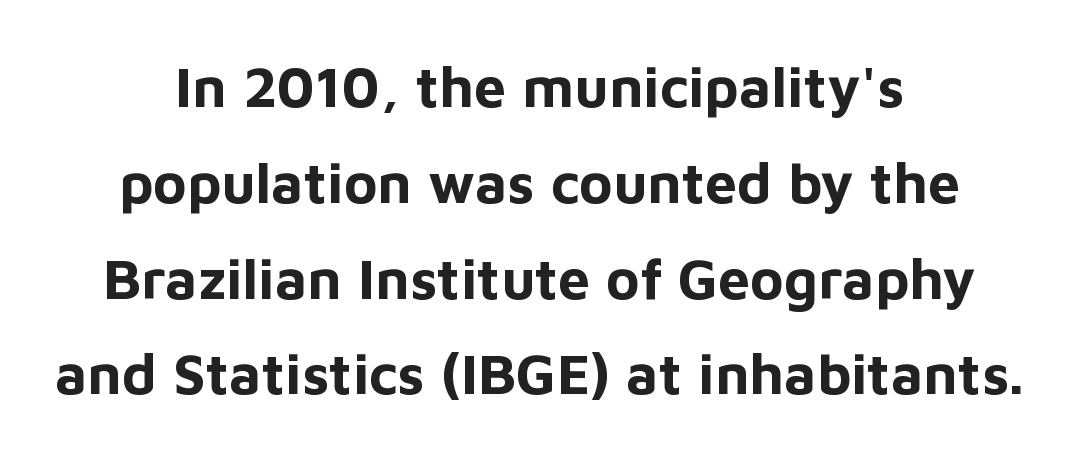
{"serif": "no", "italic": "no", "bold": "yes", "weight": "bold", "width": "normal", "stroke_contrast": "low", "x_height": "medium", "monospaced": "no", "underline": "no", "align": "center", "line_spacing": "normal", "line_spacing_ratio": 1.68, "letter_spacing": "normal", "letter_spacing_em": 0.0, "glyph_px": 57}
